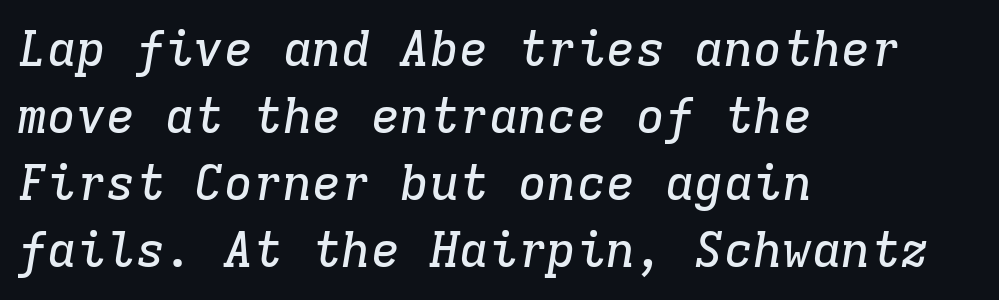
Q: Is the text italic (slanted)? A: Yes, it leans right by about 9 degrees.
Q: Is the typeface a serif or a sans-serif typeface? A: Serif.
Q: Is the text underlined? A: No.
Q: How is the paragraph aligned? A: Left-aligned.
Q: Is the spacing between letters normal or unusually wide? A: Normal.
Q: Is the spacing between lines tight, normal or loose? A: Normal.
Q: Width (condensed, normal, or wide)? A: Normal.
Q: Stroke contrast? A: Low.
Q: x-height? A: Medium.
Q: Monospaced? A: Yes.
